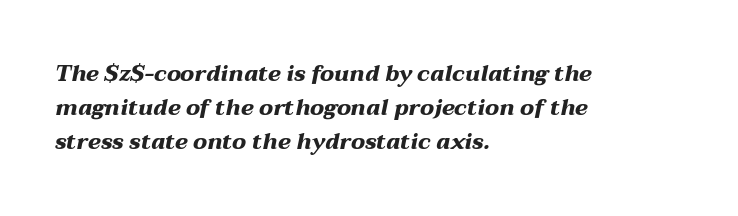
Q: Is the text bold? A: Yes.
Q: Is the text italic (slanted)? A: Yes, it leans right by about 12 degrees.
Q: Is the text underlined? A: No.
Q: How is the paragraph aligned? A: Left-aligned.
Q: Is the spacing between letters normal or unusually wide? A: Normal.
Q: Is the spacing between lines tight, normal or loose? A: Normal.
